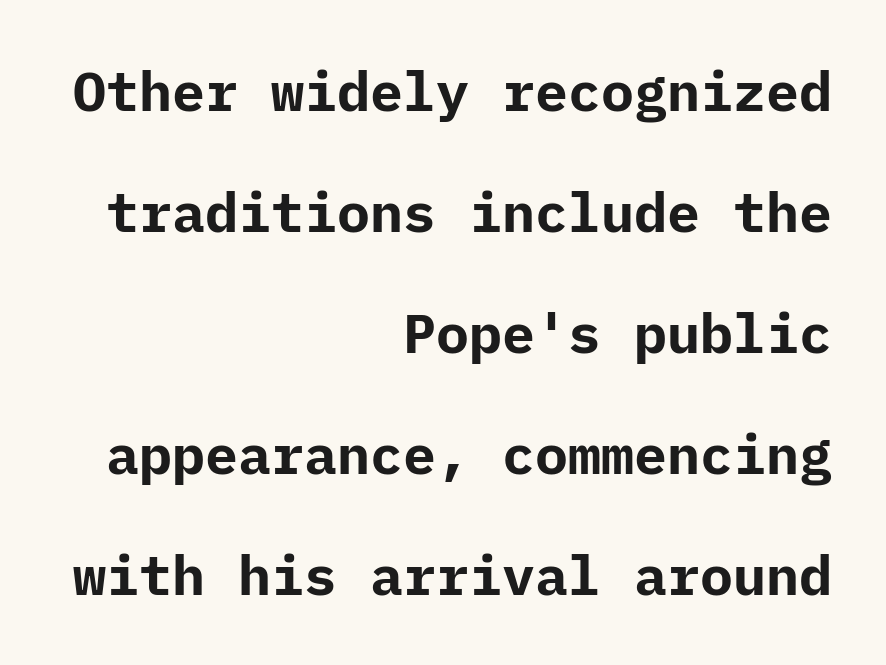
The passage shown has conventional tracking throughout. The lettering holds an erect, upright posture throughout. The characters display no serif detailing; their extremities are plain. This sample is right-justified, so line beginnings fall wherever the words allow.
